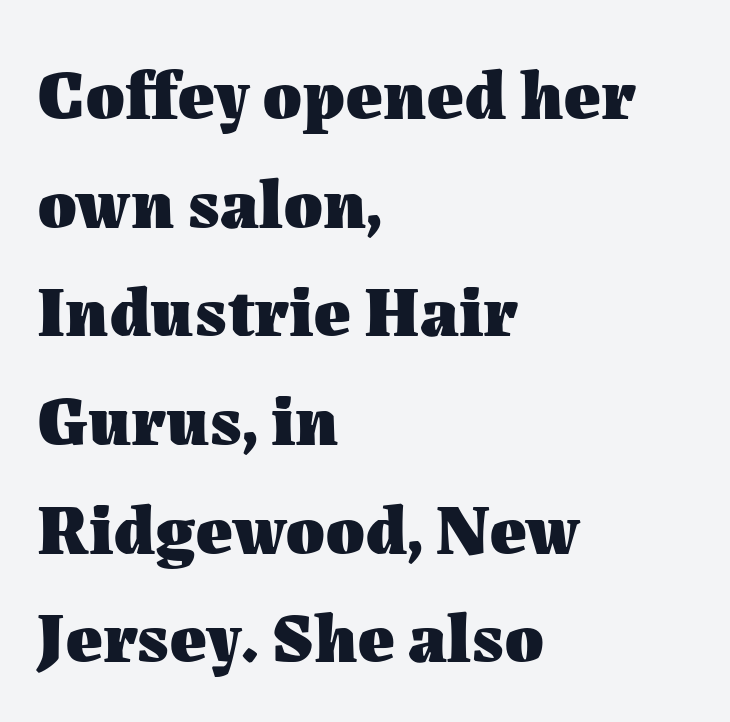
{"italic": "no", "bold": "yes", "weight": "heavy", "width": "normal", "stroke_contrast": "medium", "x_height": "medium", "monospaced": "no", "underline": "no", "align": "left", "line_spacing": "normal", "line_spacing_ratio": 1.53, "letter_spacing": "normal", "letter_spacing_em": 0.0, "glyph_px": 71}
